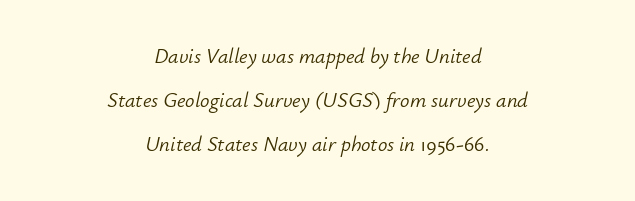
The image shows 21 px text type, italic (leaning right); set centered, loose line spacing (2.09x), normal letter spacing, not underlined.
